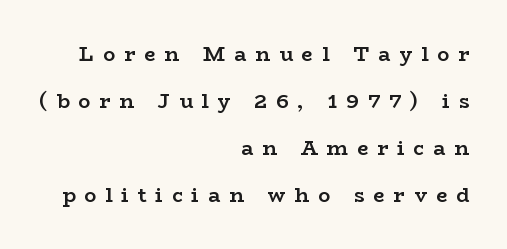
The tracking reads as deliberately expanded to a designer's eye. Each glyph is drawn with heavy, bold strokes. Widely set lines give the paragraph a tall, airy silhouette. Every stem runs plumb, perpendicular to the baseline. The specimen omits any rule beneath the text block's lines. The typesetter chose a ragged-left arrangement here.
